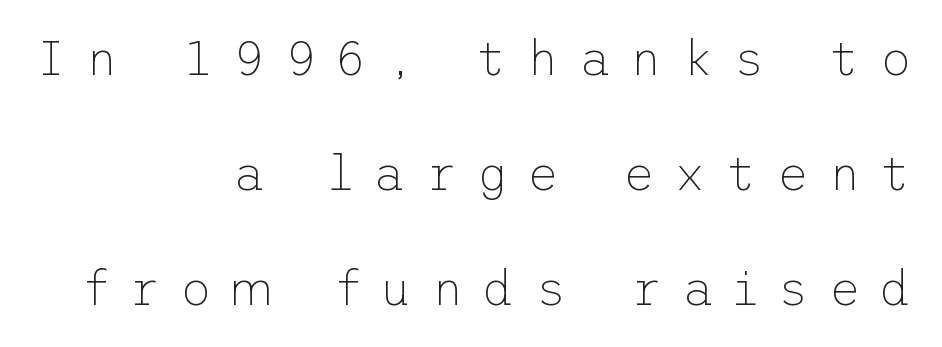
A typesetter would call this leading open, well beyond the default. Compared with typical body copy, the letter spacing here is much looser. The font is comparable to plain body text, perhaps lighter. The lettering stays uniformly vertical, giving the passage a roman look. The zone under the glyphs is completely vacant. The designer went with a sans here, leaving each stem footless.
